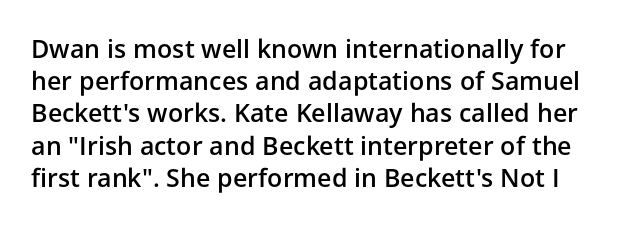
Q: Is the text bold? A: Semi-bold.
Q: Is the text italic (slanted)? A: No, it is upright.
Q: Is the text underlined? A: No.
Q: Is the spacing between letters normal or unusually wide? A: Normal.
Q: Is the spacing between lines tight, normal or loose? A: Normal.
